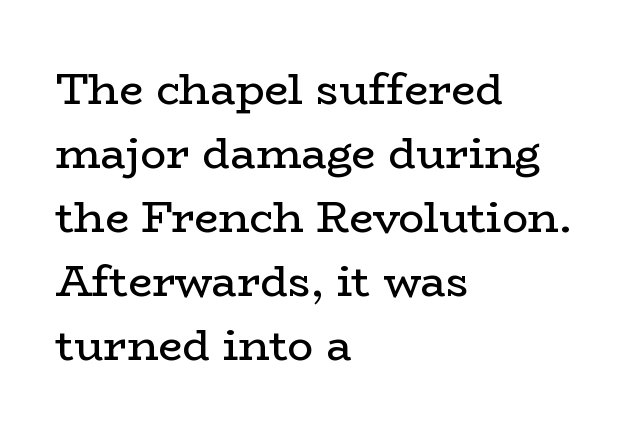
The image shows 43 px regular-weight, wide serif type, upright; set left-aligned, normal line spacing (1.49x), normal letter spacing, not underlined; low stroke contrast and a medium x-height.
